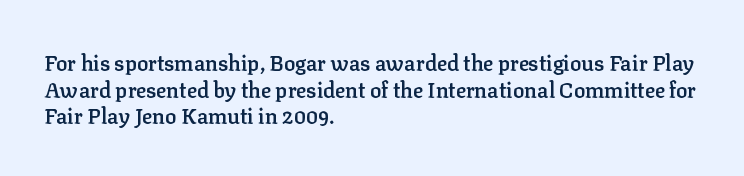
Q: Is the text bold? A: Semi-bold.
Q: Is the text italic (slanted)? A: No, it is upright.
Q: Is the text underlined? A: No.
Q: How is the paragraph aligned? A: Left-aligned.
Q: Is the spacing between letters normal or unusually wide? A: Normal.
Q: Is the spacing between lines tight, normal or loose? A: Normal.
